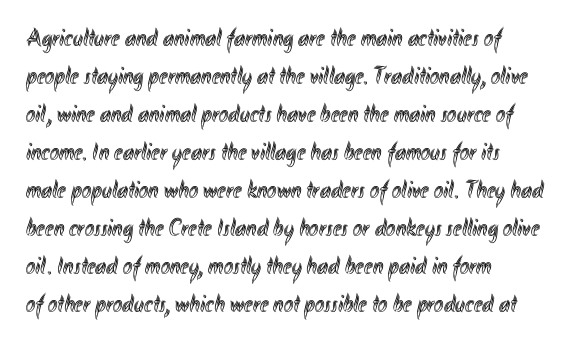
The image shows 25 px text type; set left-aligned, normal line spacing (1.52x), normal letter spacing, not underlined.
